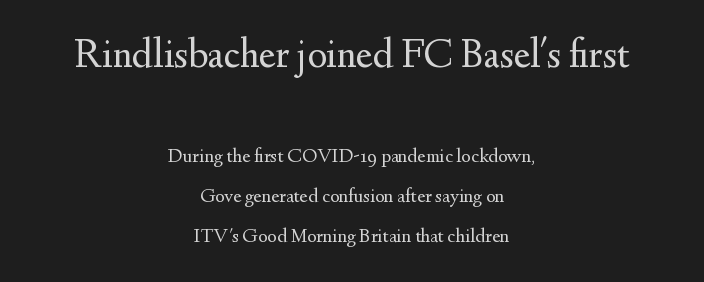
Q: Is the text bold? A: No.
Q: Is the text italic (slanted)? A: No, it is upright.
Q: Is the typeface a serif or a sans-serif typeface? A: Serif.
Q: Is the text underlined? A: No.
Q: How is the paragraph aligned? A: Centered.
Q: Is the spacing between letters normal or unusually wide? A: Normal.
Q: Is the spacing between lines tight, normal or loose? A: Loose.
Q: Which block of text is set in a larger size, the first (top) or the second (bottom)? A: The first (top) one.
Q: Width (condensed, normal, or wide)? A: Normal.
Q: Stroke contrast? A: Medium.
Q: x-height? A: Small.
Q: Monospaced? A: No.
